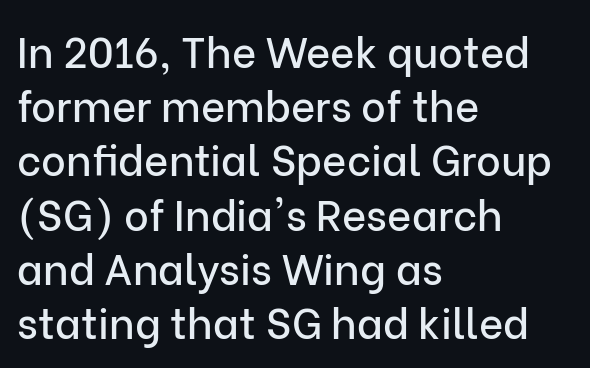
Q: Is the text italic (slanted)? A: No, it is upright.
Q: Is the typeface a serif or a sans-serif typeface? A: Sans-serif.
Q: Is the text underlined? A: No.
Q: How is the paragraph aligned? A: Left-aligned.
Q: Is the spacing between letters normal or unusually wide? A: Normal.
Q: Is the spacing between lines tight, normal or loose? A: Normal.
Q: Width (condensed, normal, or wide)? A: Normal.
Q: Stroke contrast? A: Low.
Q: x-height? A: Medium.
Q: Monospaced? A: No.
